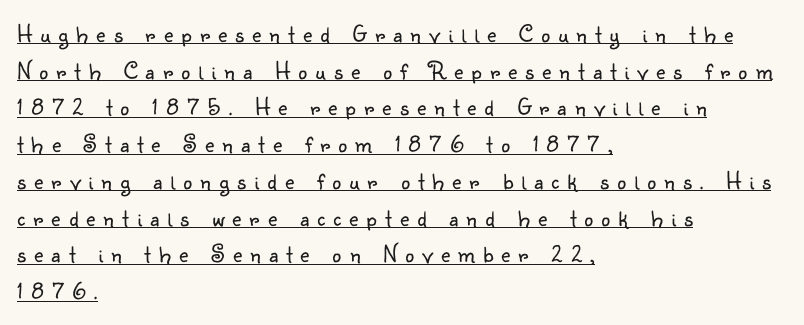
The rag falls on the right side of this text block. Inter-character spacing is expanded well beyond the font's built-in metrics. No extra ink here — the face is not bold. You can tell it's not italic because the verticals are truly vertical. If you measured baseline to baseline, you'd find a middling distance.
